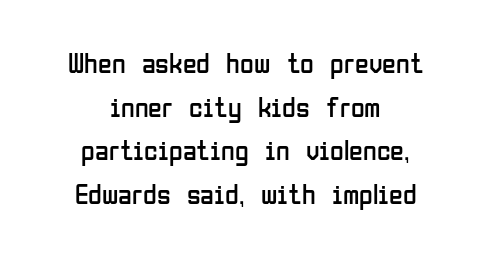
Q: Is the text bold? A: No.
Q: Is the text italic (slanted)? A: No, it is upright.
Q: Is the typeface a serif or a sans-serif typeface? A: Sans-serif.
Q: Is the text underlined? A: No.
Q: How is the paragraph aligned? A: Centered.
Q: Is the spacing between letters normal or unusually wide? A: Normal.
Q: Is the spacing between lines tight, normal or loose? A: Normal.
Q: Width (condensed, normal, or wide)? A: Condensed.
Q: Stroke contrast? A: Low.
Q: x-height? A: Medium.
Q: Monospaced? A: No.
